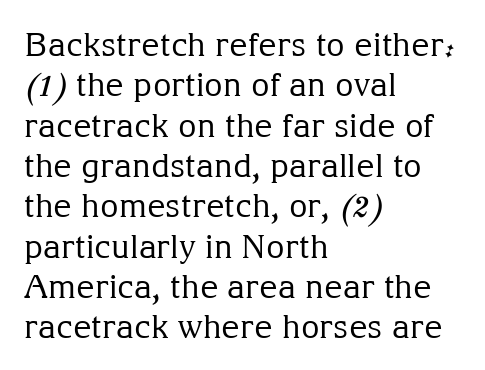
{"serif": "yes", "italic": "no", "bold": "no", "weight": "regular", "width": "normal", "stroke_contrast": "medium", "x_height": "medium", "monospaced": "no", "underline": "no", "align": "left", "line_spacing": "normal", "line_spacing_ratio": 1.26, "letter_spacing": "normal", "letter_spacing_em": 0.0, "glyph_px": 32}
